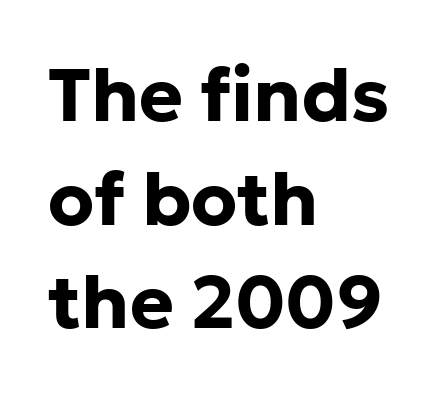
Inter-character spacing is left at the font's built-in metrics. The glyphs have the mass of a bold cut. The glyphs are unaccompanied by any horizontal stroke below them. Style check: upright. Classification — sans serif. Horizontally, the lines are justified to the leading edge only.
